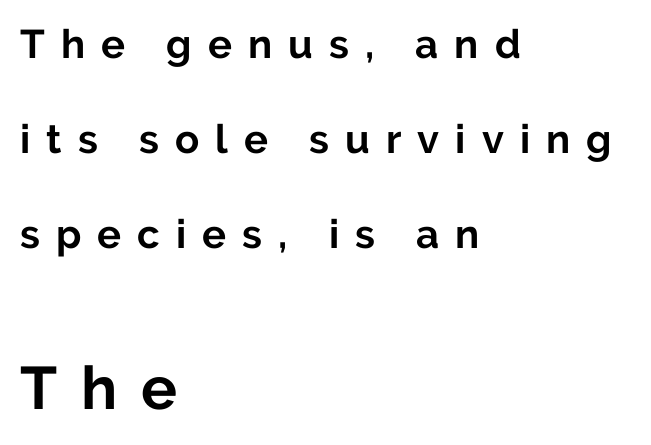
The type family on display is of the sans-serif kind. Baseline-to-baseline distance is far greater than the letter height. Underline: absent. The tracking jumps out immediately: characters are airy and widely separated. Horizontal alignment here is leftward, the default for most running prose. Each letter keeps its own natural width here, so spacing adapts to shape.
